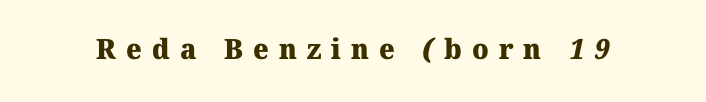
The image shows 28 px heavy serif type; set unusually wide letter spacing (+0.36 em), not underlined; medium stroke contrast and a medium x-height.
